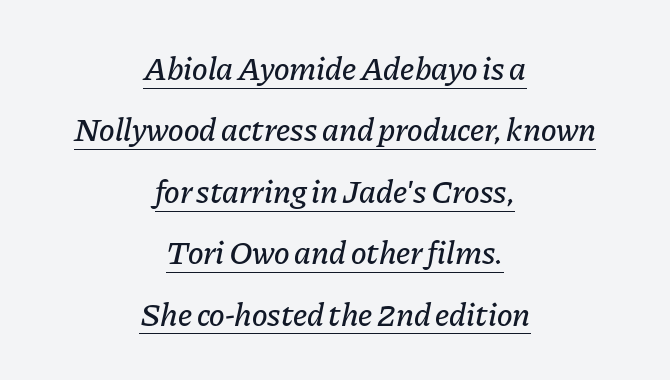
{"italic": "yes", "lean": "right", "slant_degrees": 11, "width": "normal", "stroke_contrast": "low", "x_height": "medium", "monospaced": "no", "underline": "yes", "align": "center", "line_spacing_ratio": 1.86, "letter_spacing": "normal", "letter_spacing_em": 0.0, "glyph_px": 33}
